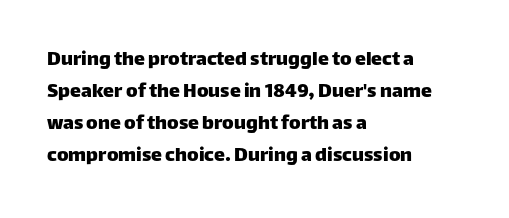
{"italic": "no", "underline": "no", "align": "left", "line_spacing": "normal", "line_spacing_ratio": 1.46, "letter_spacing": "normal", "letter_spacing_em": 0.0, "glyph_px": 22}
